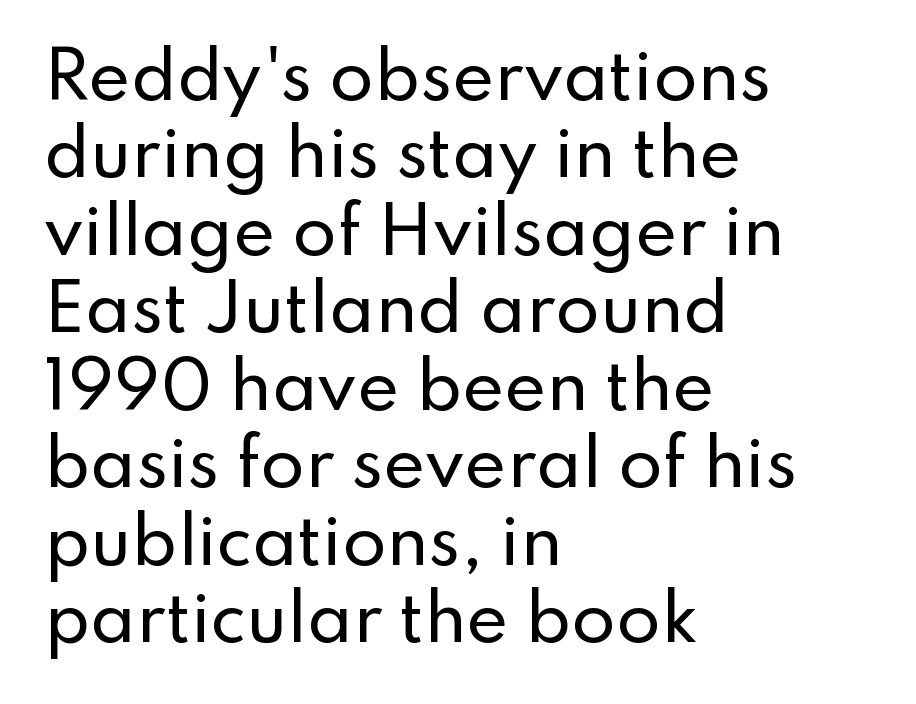
{"serif": "no", "italic": "no", "width": "normal", "stroke_contrast": "low", "x_height": "small", "monospaced": "no", "underline": "no", "align": "left", "line_spacing_ratio": 1.21, "letter_spacing": "normal", "letter_spacing_em": 0.0, "glyph_px": 64}
